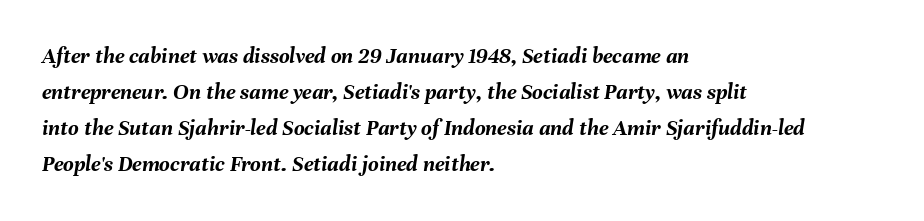
You'd pick this weight for a headline — it's a proper bold. An italicized treatment has been applied to the whole sample. Typeset ragged right — the left edge is the straight one. These lines sit exactly where default settings would place them. Standard letterfit; no display-style spreading of the glyphs.
